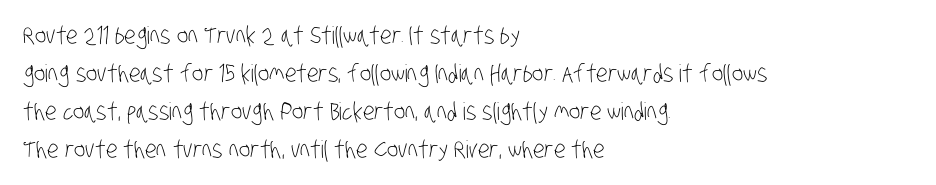
The font is comparable to plain body text, perhaps lighter. The baseline area is clear. This rendering uses left alignment, leaving the right contour irregular. Does the leading feel generous? No, just average. Standard letterfit; no display-style spreading of the glyphs.
